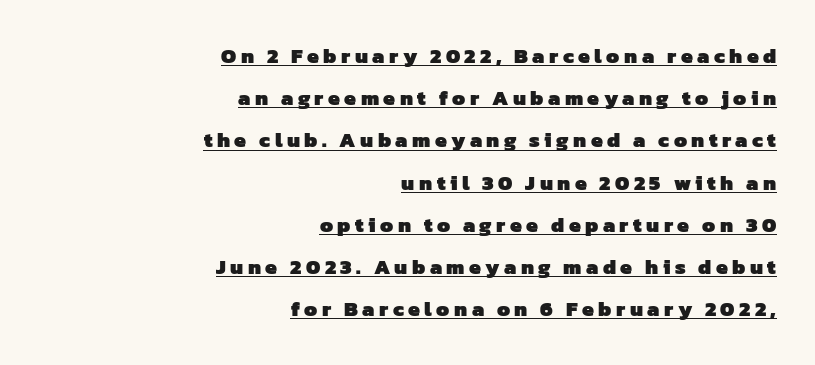
{"bold": "yes", "underline": "yes", "align": "right", "line_spacing": "loose", "line_spacing_ratio": 2.01, "letter_spacing": "wide", "letter_spacing_em": 0.21, "glyph_px": 21}
